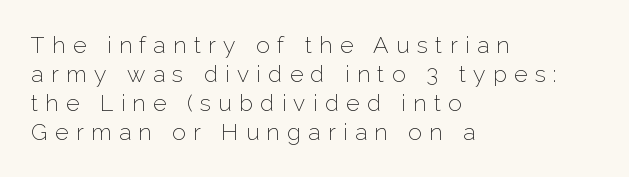
The image shows 23 px text type, upright; set left-aligned, normal line spacing (1.26x), unusually wide letter spacing (+0.32 em), not underlined.
